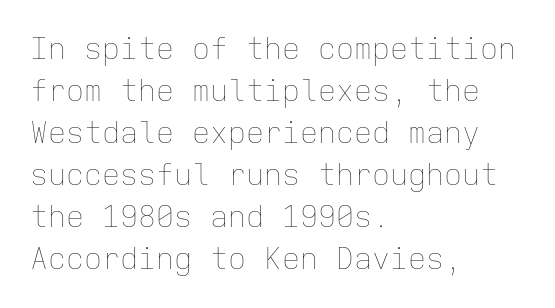
Q: Is the text bold? A: No.
Q: Is the text italic (slanted)? A: No, it is upright.
Q: Is the text underlined? A: No.
Q: How is the paragraph aligned? A: Left-aligned.
Q: Is the spacing between letters normal or unusually wide? A: Normal.
Q: Is the spacing between lines tight, normal or loose? A: Normal.
Q: Width (condensed, normal, or wide)? A: Normal.
Q: Stroke contrast? A: Low.
Q: x-height? A: Medium.
Q: Monospaced? A: Yes.
